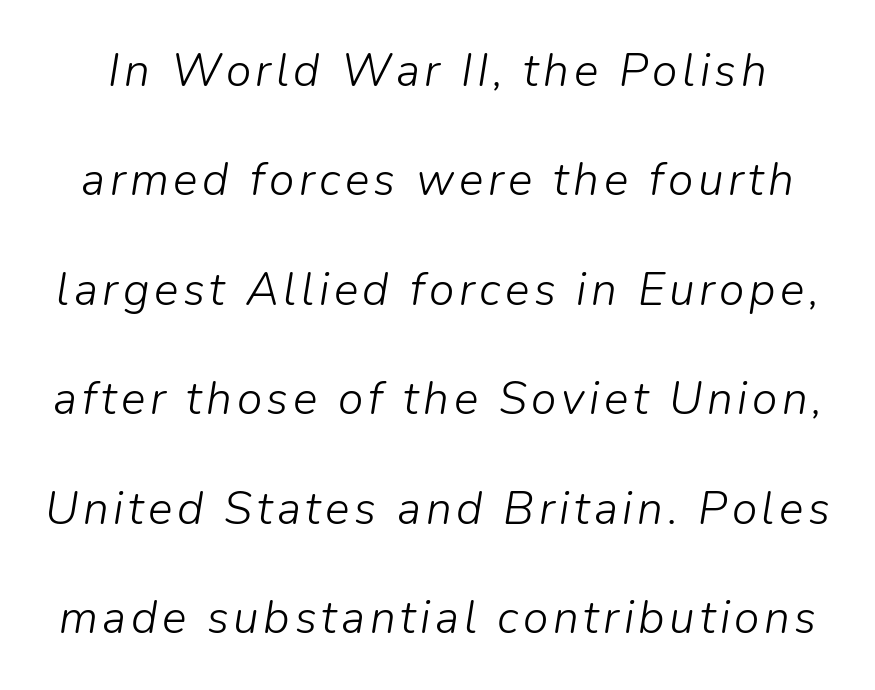
Q: Is the text bold? A: No.
Q: Is the text italic (slanted)? A: Yes, it leans right by about 9 degrees.
Q: Is the text underlined? A: No.
Q: Is the spacing between lines tight, normal or loose? A: Loose.
Q: Width (condensed, normal, or wide)? A: Normal.
Q: Stroke contrast? A: Low.
Q: x-height? A: Medium.
Q: Monospaced? A: No.
